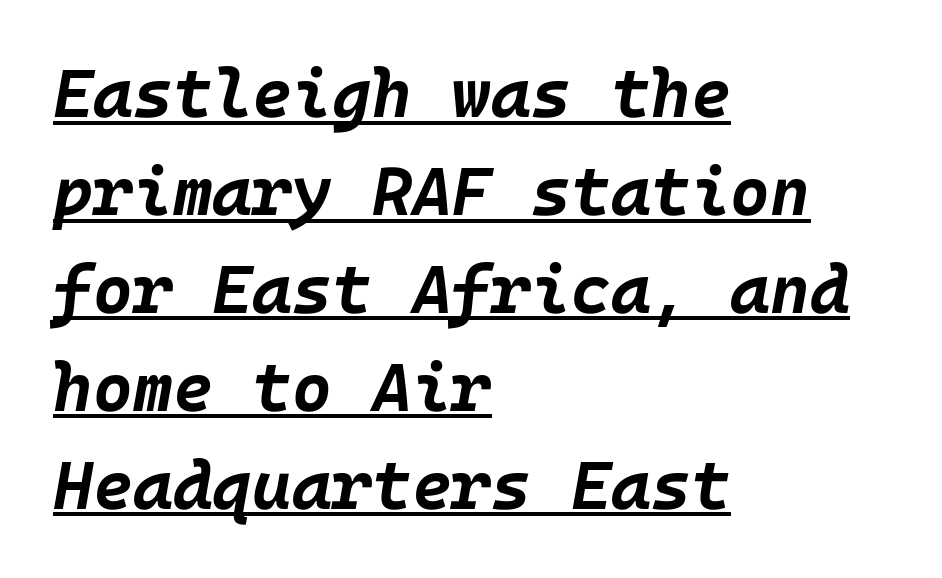
The image shows 68 px bold type, italic (leaning right); set left-aligned, normal line spacing (1.44x), normal letter spacing, underlined; low stroke contrast and a large x-height.
